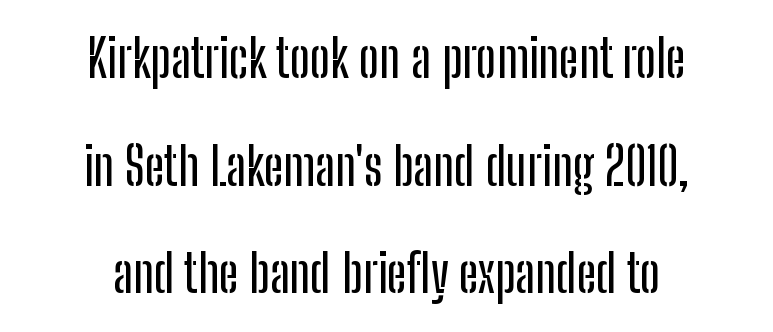
{"serif": "no", "italic": "no", "width": "condensed", "stroke_contrast": "low", "x_height": "medium", "monospaced": "no", "underline": "no", "align": "center", "line_spacing": "loose", "line_spacing_ratio": 2.07, "letter_spacing": "normal", "letter_spacing_em": 0.0, "glyph_px": 52}
